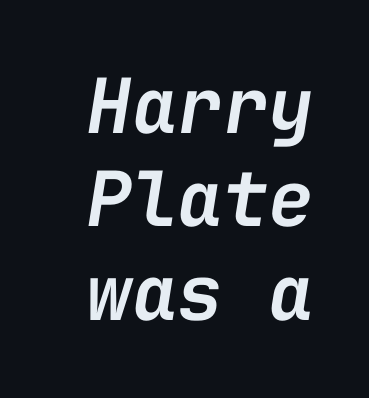
The strokes are fattened partway — semibold, not bold. Does the lettering tilt? It does — this is italic. Looks like terminal output: every glyph gets an equal slot. Caption: standard tracking, unaltered.
